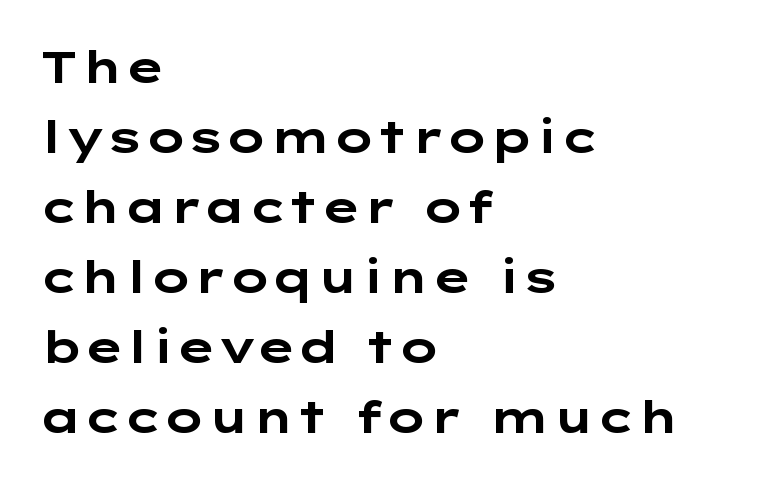
Q: Is the text bold? A: Yes.
Q: Is the text italic (slanted)? A: No, it is upright.
Q: Is the typeface a serif or a sans-serif typeface? A: Sans-serif.
Q: Is the text underlined? A: No.
Q: How is the paragraph aligned? A: Left-aligned.
Q: Is the spacing between letters normal or unusually wide? A: Normal.
Q: Is the spacing between lines tight, normal or loose? A: Normal.
Q: Width (condensed, normal, or wide)? A: Wide.
Q: Stroke contrast? A: Low.
Q: x-height? A: Medium.
